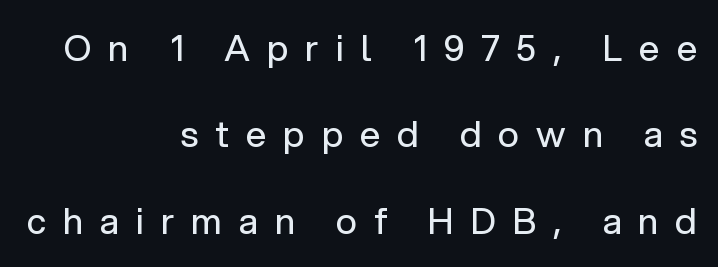
This reads as an unemphasized weight, regular at the heaviest. One-word summary of the alignment: right. Serif or sans? Sans — the stroke terminals are bare. These lines are rendered in a variable-pitch font. Descender tails drop into unmarked territory.
